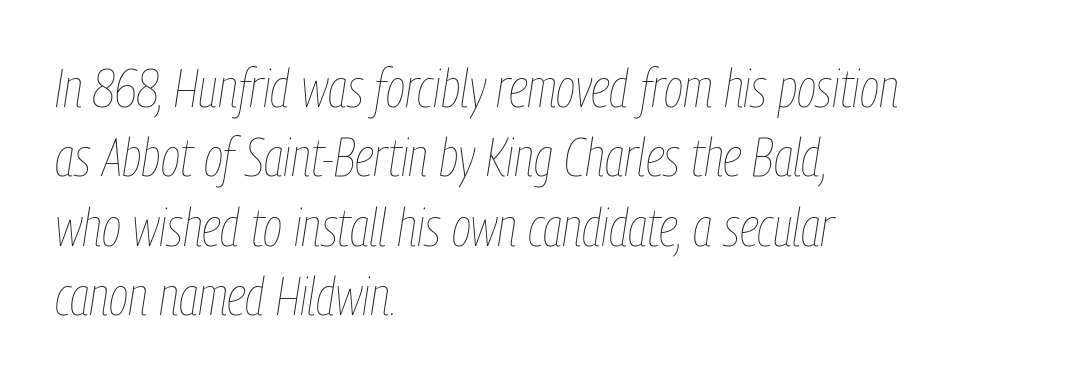
The image shows 53 px thin, condensed type, italic (leaning right); set left-aligned, normal line spacing (1.31x), normal letter spacing, not underlined; low stroke contrast and a medium x-height.
